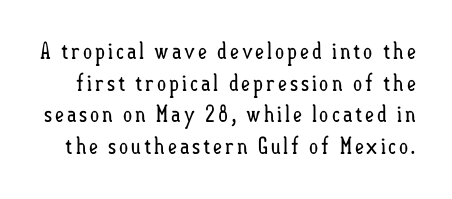
{"italic": "no", "bold": "no", "underline": "no", "line_spacing": "normal", "line_spacing_ratio": 1.38, "glyph_px": 23}
